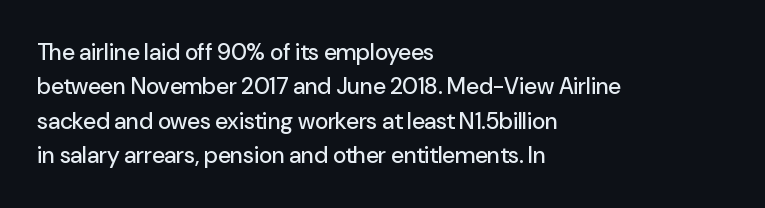
If you drew a ruler down the left edge, every line would touch it. Any mark beneath the type? The region is blank. Vertical spacing — default. It's the straight-up-and-down kind of type.
